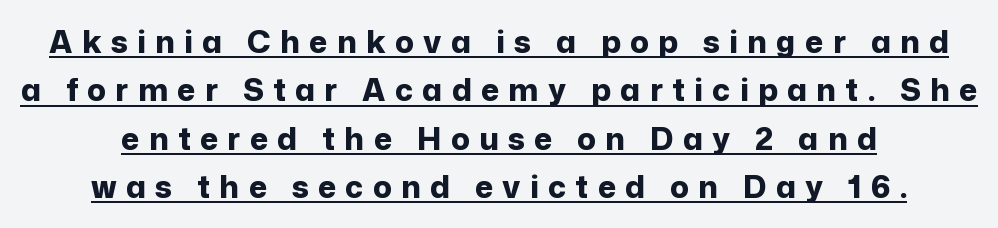
The rendering uses a moderate line-height, typical for paragraphs. Which margin do the lines hug? Neither — every line sits in the middle. Underlining? Definitely there. This sample uses a sans-serif face. Strong, thick strokes mark this as bold type. Vertical strokes here are truly vertical.
